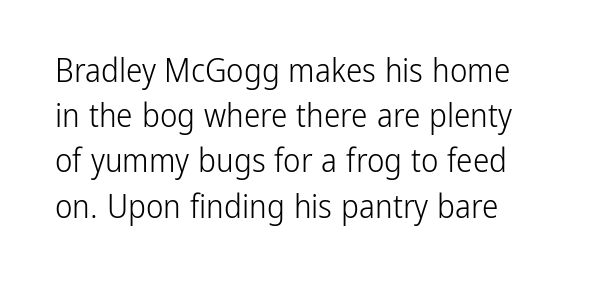
Q: Is the text bold? A: No.
Q: Is the text italic (slanted)? A: No, it is upright.
Q: Is the typeface a serif or a sans-serif typeface? A: Sans-serif.
Q: Is the text underlined? A: No.
Q: Is the spacing between letters normal or unusually wide? A: Normal.
Q: Is the spacing between lines tight, normal or loose? A: Normal.
Q: Width (condensed, normal, or wide)? A: Condensed.
Q: Stroke contrast? A: Low.
Q: x-height? A: Medium.
Q: Monospaced? A: No.
